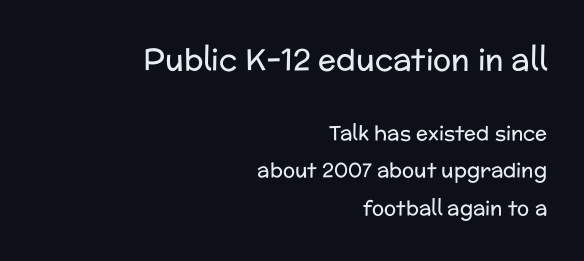
{"serif": "no", "italic": "no", "bold": "no", "weight": "regular", "width": "normal", "stroke_contrast": "low", "x_height": "medium", "monospaced": "no", "underline": "no", "align": "right", "line_spacing_ratio": 1.89, "letter_spacing": "normal", "letter_spacing_em": 0.0, "larger_block": "first", "size_ratio": 1.5, "glyph_px": 30}
